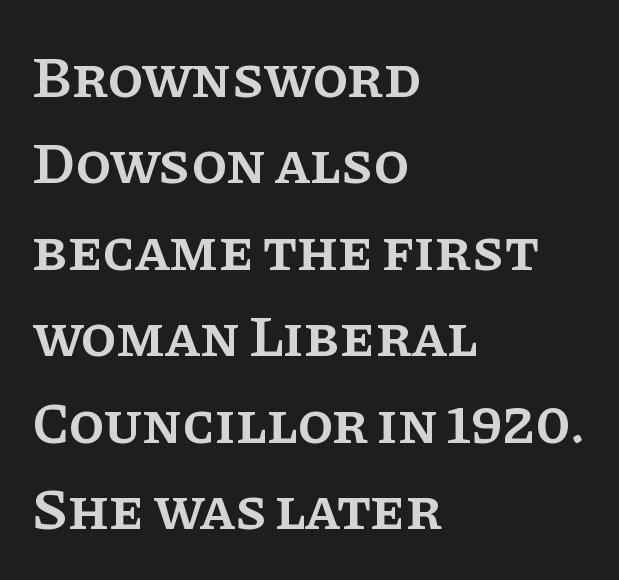
Proportional: the letters do not fall into vertical columns. The typography opts for an upright posture over an oblique one. Regarding leading, the lines here are spaced in the standard way. What stands out about the letter spacing? Nothing — it is the standard amount. The paragraph shown leans on its left margin.
